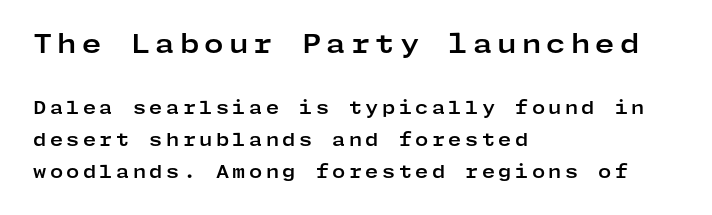
The image shows 25 px bold type, upright; set left-aligned, line spacing 1.88x, unusually wide letter spacing (+0.2 em), not underlined; the first (top) block is 1.47x larger.
